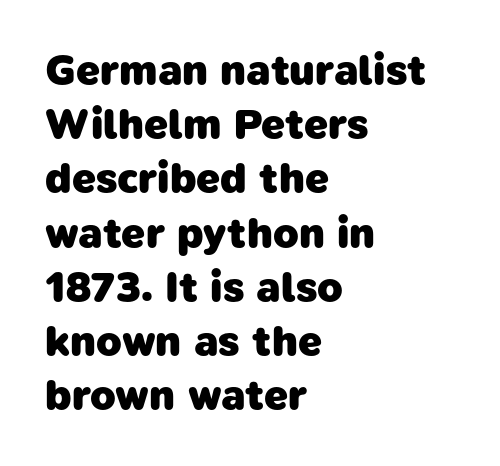
The image shows 42 px heavy sans-serif type; set left-aligned, normal line spacing (1.29x), normal letter spacing, not underlined; low stroke contrast and a medium x-height.
